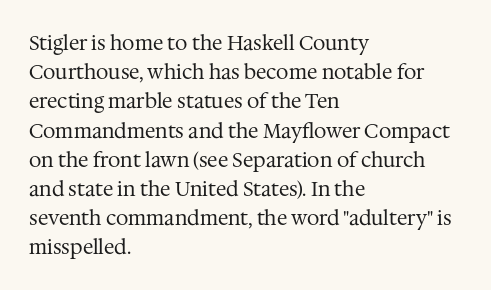
A normal amount of white space separates one row of letters from the next. The foot of each line stays bare and open. The ragged edge is on the right, which tells us the setting is flush left. This sample uses an upright cut, with every glyph sitting square on the baseline. No chunkiness to these letters — they're not bold. Does extra space separate the letters? No, they use regular spacing.
